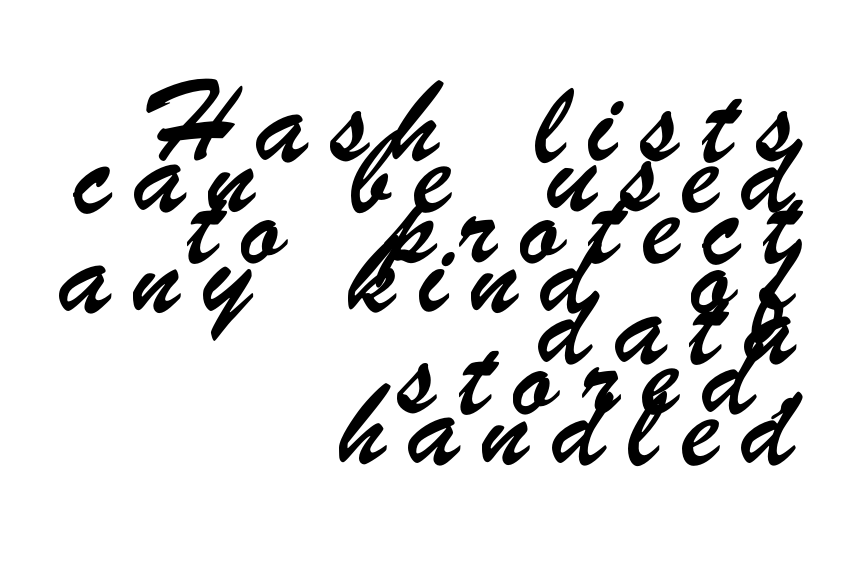
Q: Is the typeface a serif or a sans-serif typeface? A: Sans-serif.
Q: Is the text underlined? A: No.
Q: How is the paragraph aligned? A: Right-aligned.
Q: Is the spacing between letters normal or unusually wide? A: Unusually wide.
Q: Is the spacing between lines tight, normal or loose? A: Tight.
Q: Width (condensed, normal, or wide)? A: Condensed.
Q: Stroke contrast? A: Low.
Q: x-height? A: Small.
Q: Monospaced? A: No.
